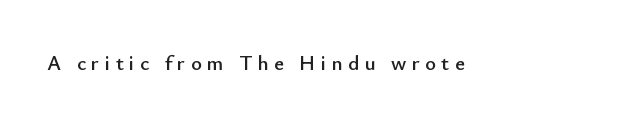
{"italic": "no", "underline": "no", "letter_spacing": "wide", "letter_spacing_em": 0.25, "glyph_px": 21}
